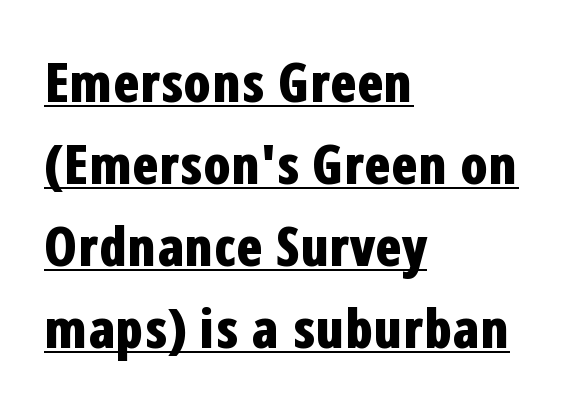
Are there feet on the stems? There aren't — it's a sans. The rendering keeps characters at their native spacing. Students, observe: this is what conventionally led text looks like. Caption: multi-line text, flush left, ragged right.
